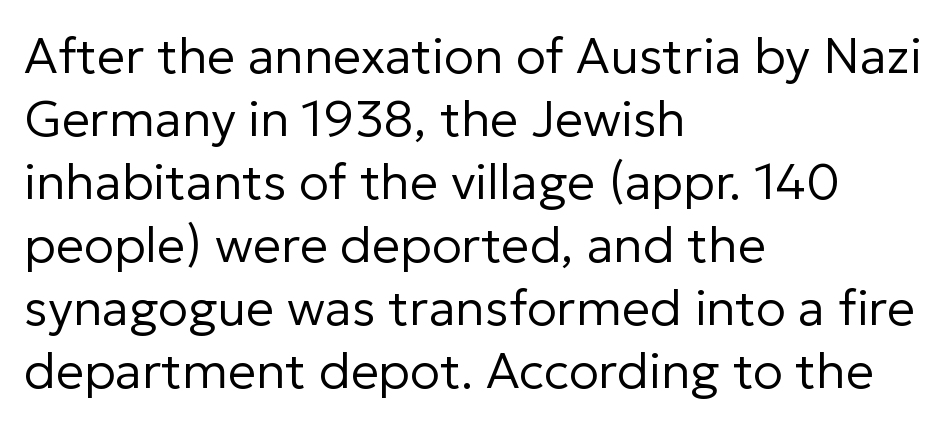
The image shows 50 px regular-weight sans-serif type, upright; set left-aligned, normal line spacing (1.26x), normal letter spacing, not underlined; low stroke contrast and a medium x-height.
